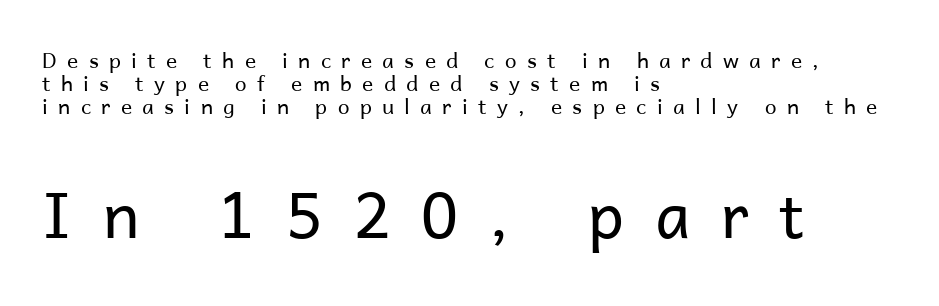
{"serif": "no", "italic": "no", "bold": "no", "weight": "regular", "width": "normal", "stroke_contrast": "low", "x_height": "medium", "monospaced": "no", "underline": "no", "align": "left", "line_spacing": "tight", "line_spacing_ratio": 1.09, "letter_spacing": "wide", "letter_spacing_em": 0.49, "larger_block": "second", "size_ratio": 3.0, "glyph_px": 63}
